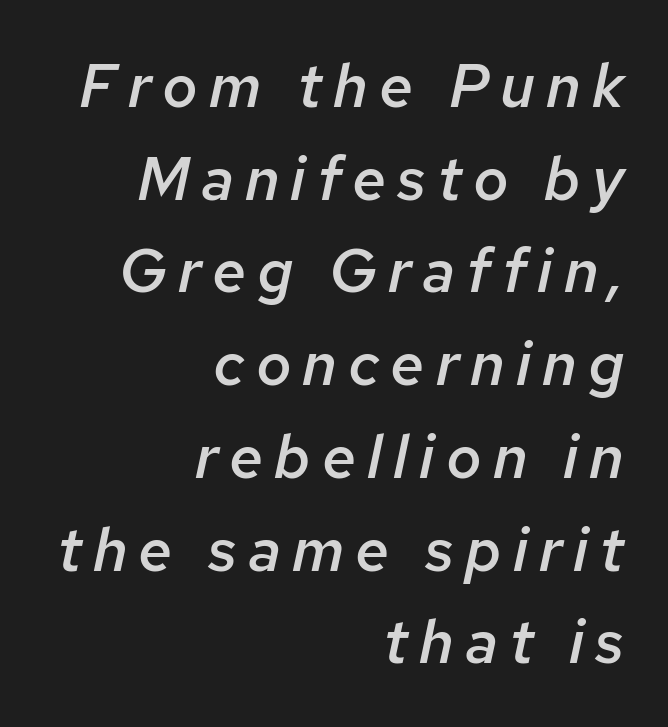
{"italic": "yes", "lean": "right", "slant_degrees": 12, "bold": "semi", "weight": "semibold", "width": "normal", "stroke_contrast": "low", "x_height": "medium", "monospaced": "no", "underline": "no", "align": "right", "line_spacing": "normal", "line_spacing_ratio": 1.52, "glyph_px": 61}
